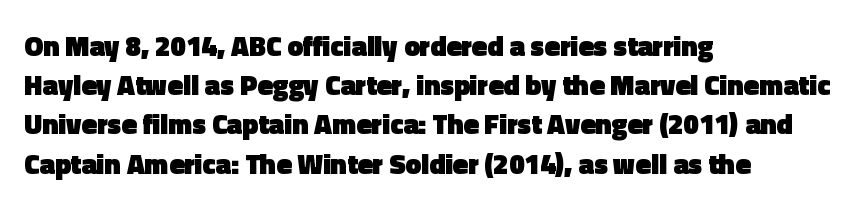
The image shows 28 px heavy sans-serif type, upright; set left-aligned, normal line spacing (1.4x), normal letter spacing, not underlined; a medium x-height.
